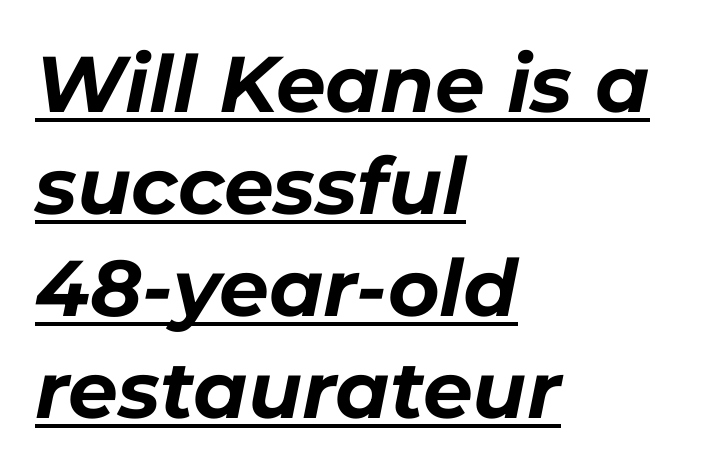
Q: Is the text bold? A: Yes.
Q: Is the text italic (slanted)? A: Yes, it leans right by about 11 degrees.
Q: Is the text underlined? A: Yes.
Q: How is the paragraph aligned? A: Left-aligned.
Q: Is the spacing between letters normal or unusually wide? A: Normal.
Q: Is the spacing between lines tight, normal or loose? A: Normal.
Q: Width (condensed, normal, or wide)? A: Normal.
Q: Stroke contrast? A: Low.
Q: x-height? A: Medium.
Q: Monospaced? A: No.
